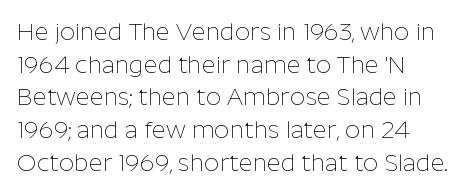
Q: Is the text bold? A: No.
Q: Is the text italic (slanted)? A: No, it is upright.
Q: Is the text underlined? A: No.
Q: How is the paragraph aligned? A: Left-aligned.
Q: Is the spacing between letters normal or unusually wide? A: Normal.
Q: Is the spacing between lines tight, normal or loose? A: Normal.
